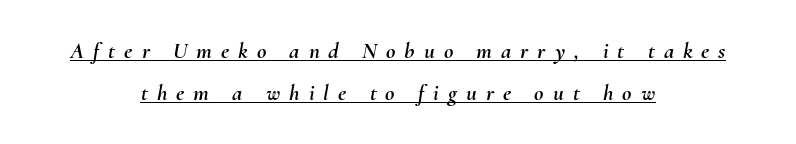
Q: Is the text italic (slanted)? A: Yes, it leans right by about 10 degrees.
Q: Is the text underlined? A: Yes.
Q: How is the paragraph aligned? A: Centered.
Q: Is the spacing between letters normal or unusually wide? A: Unusually wide.
